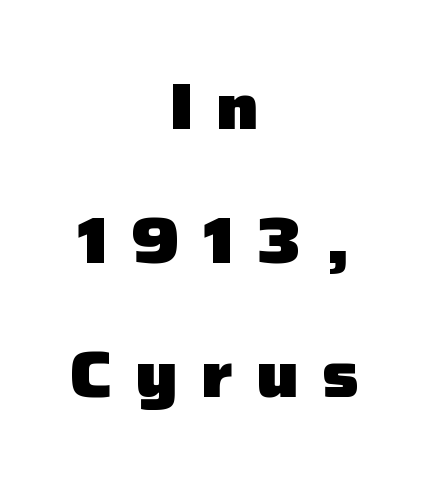
Is the block centered? Yes — each line is placed symmetrically about the middle. Honestly, the letter spacing is so wide it's the main thing you notice. Nothing sits at the stroke ends, so this counts as sans-serif. Nobody drew a line under any word here. Every stem runs plumb, perpendicular to the baseline. This is heavy type, rendered in bold.
